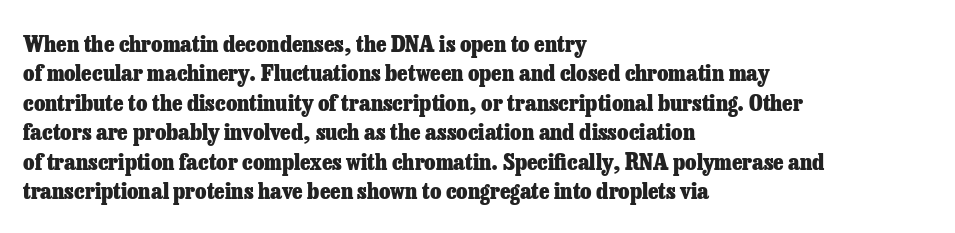
The image shows 23 px bold type, upright; set left-aligned, normal line spacing (1.28x), normal letter spacing, not underlined.
